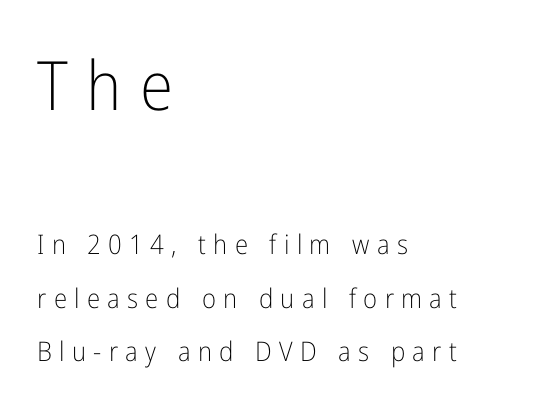
The image shows 68 px light, condensed sans-serif type, upright; set left-aligned, loose line spacing (1.97x), unusually wide letter spacing (+0.27 em), not underlined; the first (top) block is 2.52x larger; low stroke contrast and a medium x-height.
